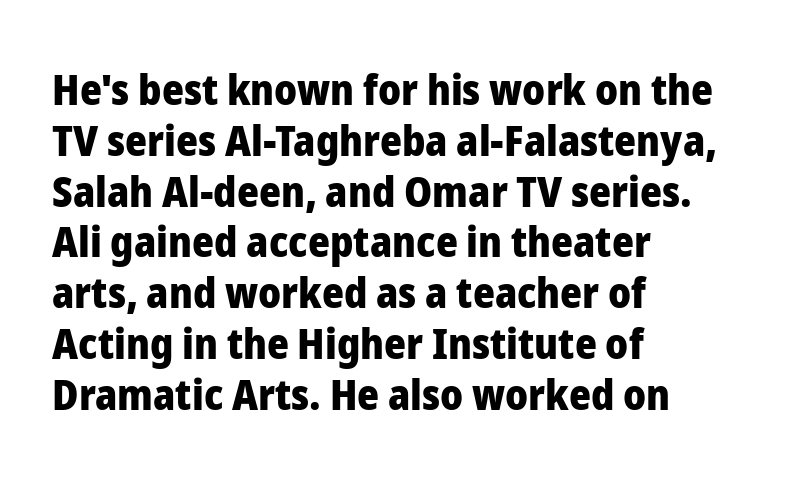
Q: Is the text bold? A: Yes.
Q: Is the text italic (slanted)? A: No, it is upright.
Q: Is the typeface a serif or a sans-serif typeface? A: Sans-serif.
Q: Is the text underlined? A: No.
Q: How is the paragraph aligned? A: Left-aligned.
Q: Is the spacing between letters normal or unusually wide? A: Normal.
Q: Width (condensed, normal, or wide)? A: Normal.
Q: Stroke contrast? A: Low.
Q: x-height? A: Medium.
Q: Monospaced? A: No.
